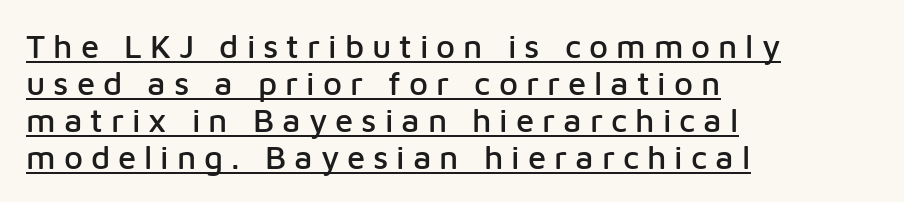
{"serif": "no", "italic": "no", "width": "normal", "stroke_contrast": "low", "x_height": "medium", "monospaced": "no", "underline": "yes", "align": "left", "line_spacing": "tight", "line_spacing_ratio": 1.12, "letter_spacing": "wide", "letter_spacing_em": 0.24, "glyph_px": 33}
